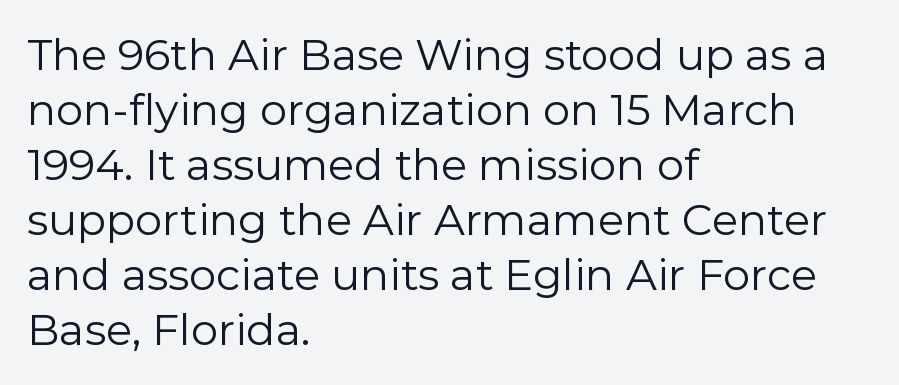
Q: Is the text bold? A: No.
Q: Is the text italic (slanted)? A: No, it is upright.
Q: Is the typeface a serif or a sans-serif typeface? A: Sans-serif.
Q: Is the text underlined? A: No.
Q: How is the paragraph aligned? A: Left-aligned.
Q: Is the spacing between letters normal or unusually wide? A: Normal.
Q: Is the spacing between lines tight, normal or loose? A: Normal.
Q: Width (condensed, normal, or wide)? A: Normal.
Q: Stroke contrast? A: Low.
Q: x-height? A: Medium.
Q: Monospaced? A: No.
